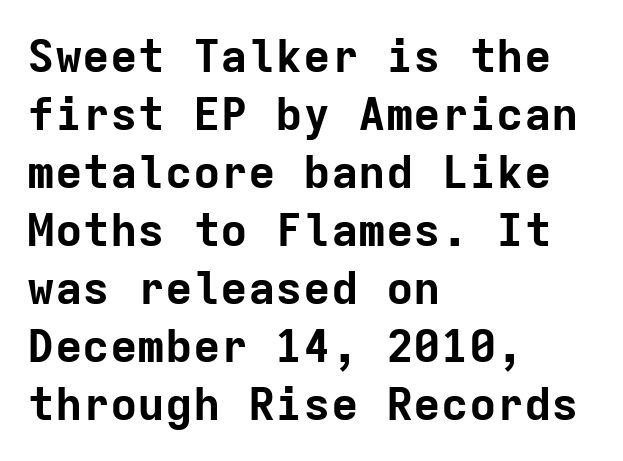
Typesetter's note: full bold, strokes at maximum text heaviness. There is no visible air inserted between adjacent glyphs. The foot of each line stays bare and open. Whoever set this chose a conventional vertical rhythm. The text block is weighted toward the left margin, trailing off unevenly rightward.
